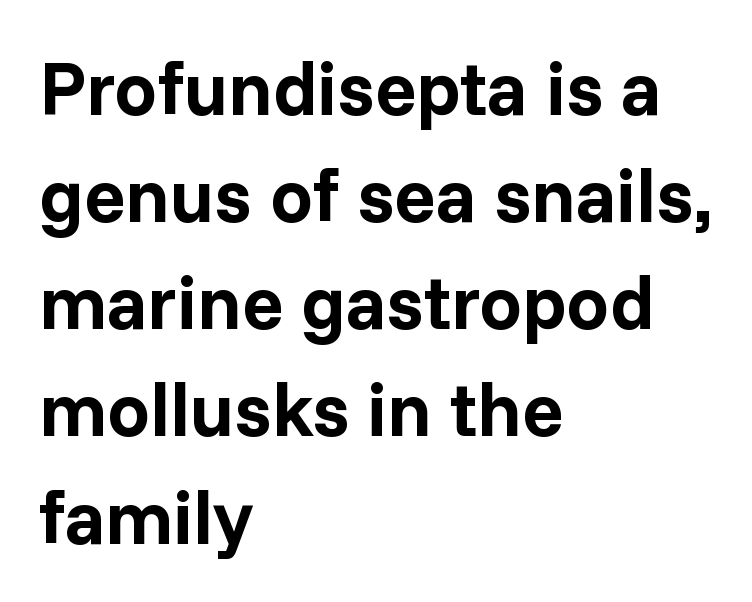
The image shows 76 px bold sans-serif type, upright; set left-aligned, normal line spacing (1.41x), normal letter spacing, not underlined; low stroke contrast and a medium x-height.
